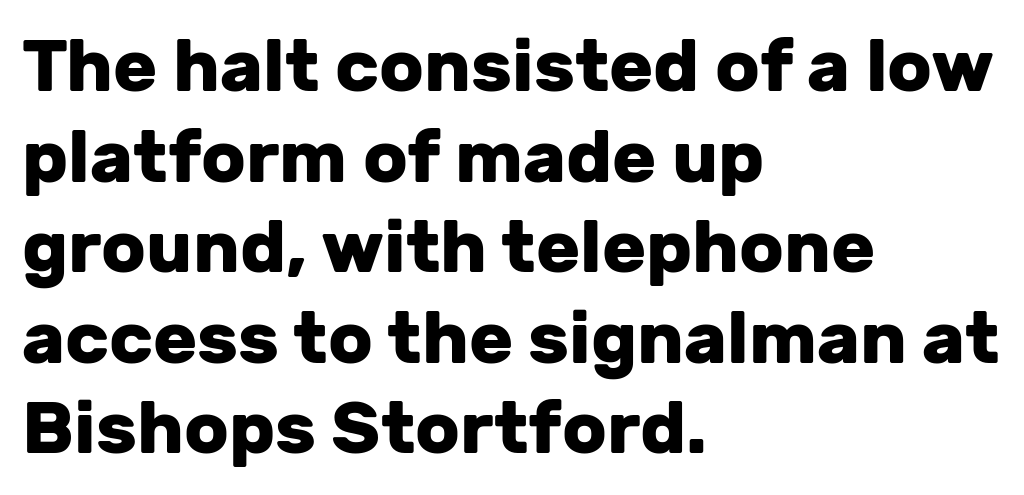
Q: Is the text bold? A: Yes.
Q: Is the text italic (slanted)? A: No, it is upright.
Q: Is the typeface a serif or a sans-serif typeface? A: Sans-serif.
Q: Is the text underlined? A: No.
Q: How is the paragraph aligned? A: Left-aligned.
Q: Is the spacing between letters normal or unusually wide? A: Normal.
Q: Width (condensed, normal, or wide)? A: Normal.
Q: Stroke contrast? A: Low.
Q: x-height? A: Medium.
Q: Monospaced? A: No.
